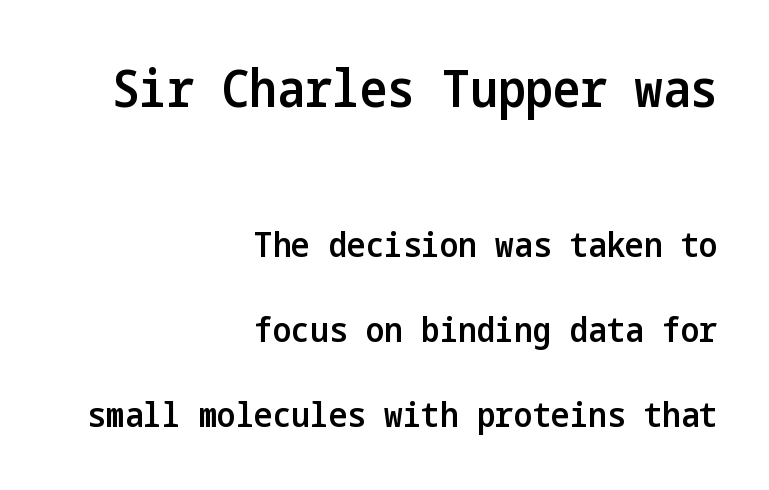
Q: Is the text bold? A: Semi-bold.
Q: Is the text italic (slanted)? A: No, it is upright.
Q: Is the typeface a serif or a sans-serif typeface? A: Sans-serif.
Q: Is the text underlined? A: No.
Q: How is the paragraph aligned? A: Right-aligned.
Q: Is the spacing between letters normal or unusually wide? A: Normal.
Q: Is the spacing between lines tight, normal or loose? A: Loose.
Q: Which block of text is set in a larger size, the first (top) or the second (bottom)? A: The first (top) one.
Q: Width (condensed, normal, or wide)? A: Condensed.
Q: Stroke contrast? A: Low.
Q: x-height? A: Medium.
